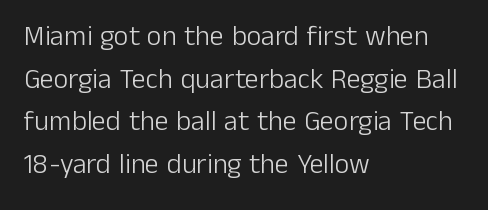
This sample is left-justified, so line endings fall wherever the words run out. The letters sit at their default tracking, neither squeezed nor spread. Do the characters align in a grid? No, the font is proportional. The line-height multiplier appears to be the usual default. Is the stroke heavy? The answer is a plain regular-or-lighter.
